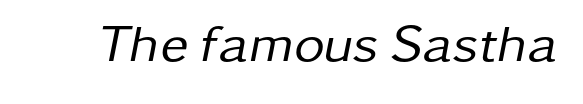
The image shows 53 px regular-weight type, italic (leaning right); set normal letter spacing, not underlined; low stroke contrast and a medium x-height.
